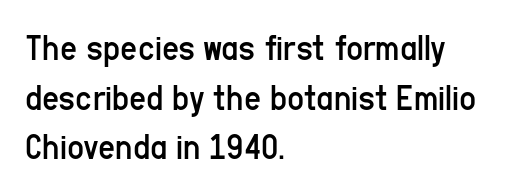
The image shows 37 px regular-weight, condensed sans-serif type, upright; set left-aligned, normal line spacing (1.34x), normal letter spacing, not underlined; low stroke contrast and a medium x-height.
